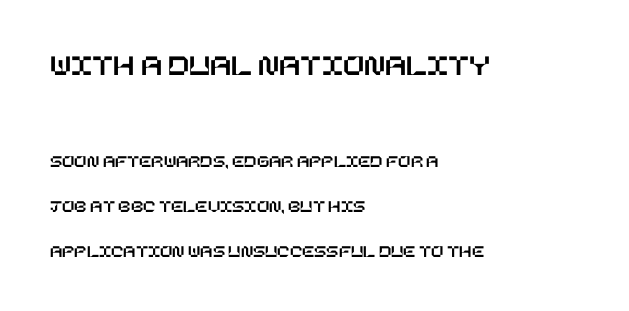
Q: Is the text italic (slanted)? A: No, it is upright.
Q: Is the text underlined? A: No.
Q: How is the paragraph aligned? A: Left-aligned.
Q: Is the spacing between letters normal or unusually wide? A: Normal.
Q: Is the spacing between lines tight, normal or loose? A: Loose.
Q: Which block of text is set in a larger size, the first (top) or the second (bottom)? A: The first (top) one.
Q: Width (condensed, normal, or wide)? A: Normal.
Q: Stroke contrast? A: Low.
Q: x-height? A: Large.
